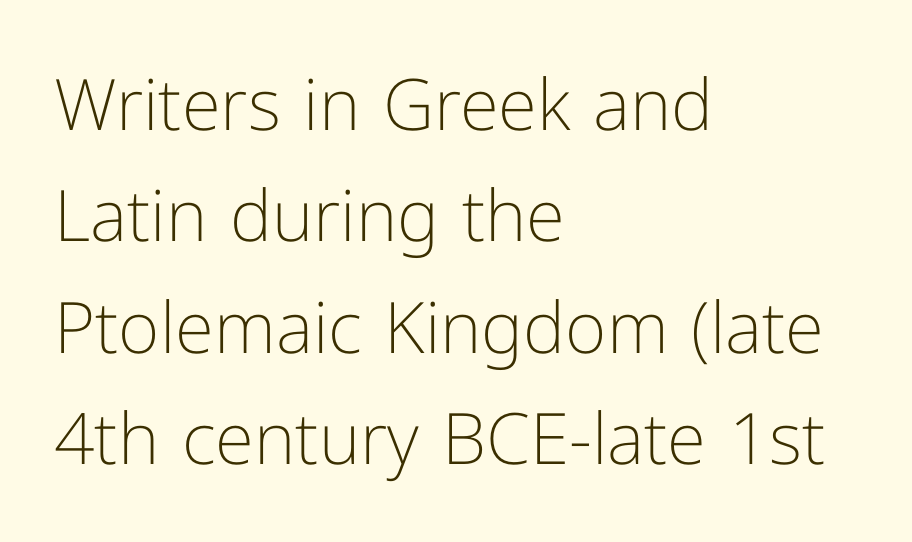
Q: Is the text bold? A: No.
Q: Is the text italic (slanted)? A: No, it is upright.
Q: Is the typeface a serif or a sans-serif typeface? A: Sans-serif.
Q: Is the text underlined? A: No.
Q: How is the paragraph aligned? A: Left-aligned.
Q: Is the spacing between letters normal or unusually wide? A: Normal.
Q: Is the spacing between lines tight, normal or loose? A: Normal.
Q: Width (condensed, normal, or wide)? A: Normal.
Q: Stroke contrast? A: Low.
Q: x-height? A: Medium.
Q: Monospaced? A: No.
